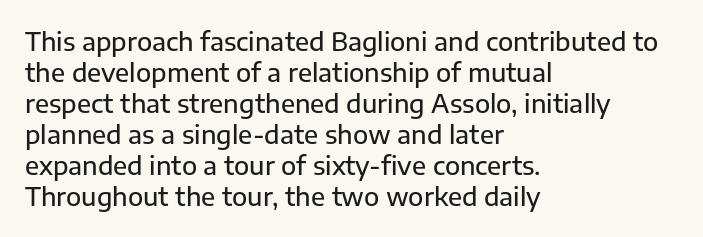
Q: Is the text italic (slanted)? A: No, it is upright.
Q: Is the text underlined? A: No.
Q: How is the paragraph aligned? A: Left-aligned.
Q: Is the spacing between letters normal or unusually wide? A: Normal.
